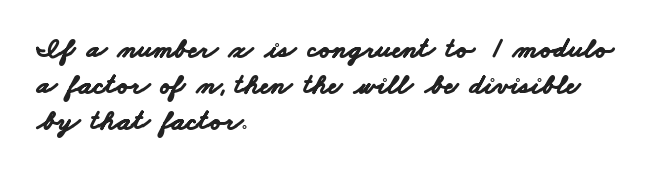
The image shows 29 px bold, wide sans-serif type; set left-aligned, normal line spacing (1.25x), normal letter spacing, not underlined; low stroke contrast and a small x-height.
